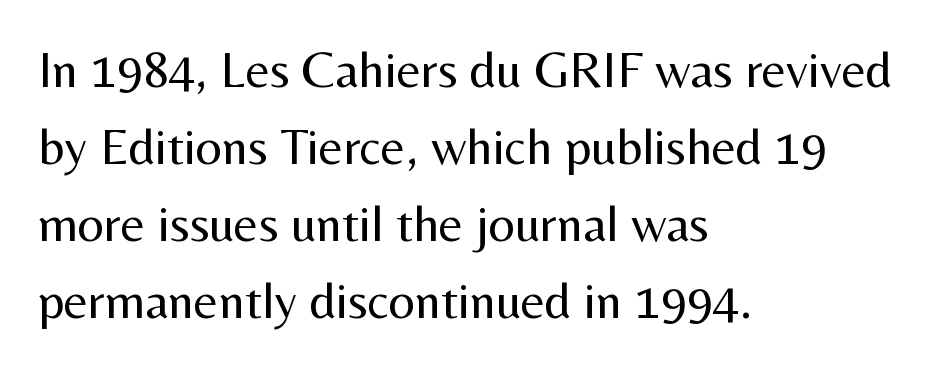
Stems and bowls with no extra thickness — not bold. These lines are set flush left with a ragged right edge. Are there feet on the stems? There aren't — it's a sans. Whoever set this chose a conventional vertical rhythm.
